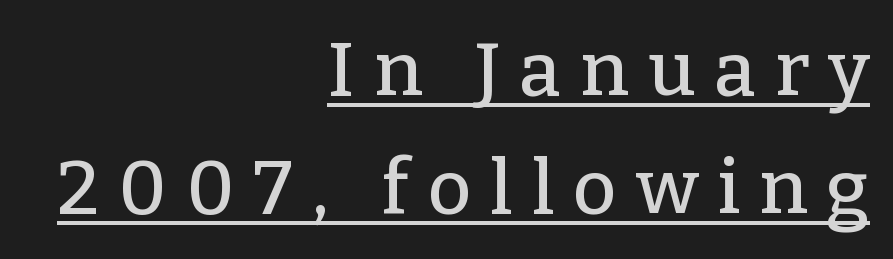
{"serif": "yes", "italic": "no", "width": "normal", "stroke_contrast": "low", "x_height": "medium", "monospaced": "no", "underline": "yes", "align": "right", "line_spacing": "normal", "line_spacing_ratio": 1.55, "letter_spacing": "wide", "letter_spacing_em": 0.25, "glyph_px": 76}
